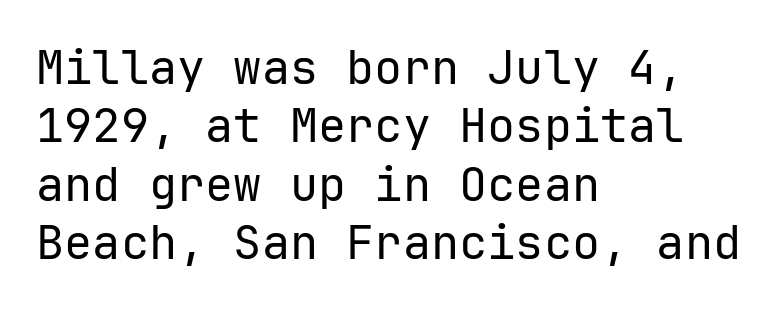
{"serif": "no", "italic": "no", "bold": "no", "weight": "regular", "width": "normal", "stroke_contrast": "low", "x_height": "medium", "monospaced": "yes", "underline": "no", "align": "left", "line_spacing_ratio": 1.24, "letter_spacing": "normal", "letter_spacing_em": 0.0, "glyph_px": 47}
